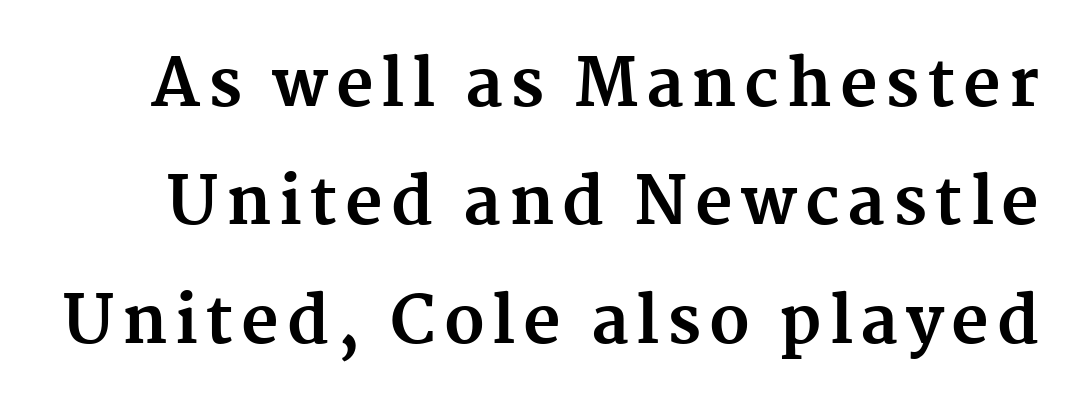
{"serif": "yes", "italic": "no", "bold": "yes", "weight": "bold", "width": "normal", "stroke_contrast": "medium", "x_height": "medium", "monospaced": "no", "underline": "no", "line_spacing_ratio": 1.82, "glyph_px": 65}
